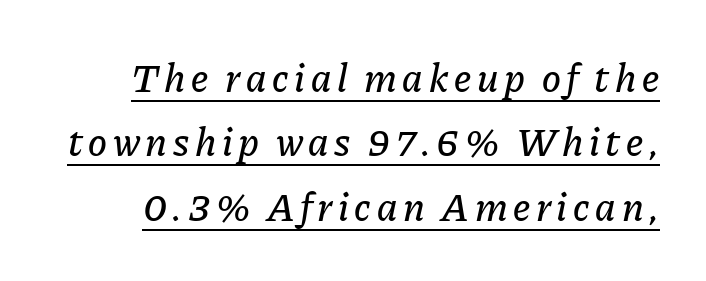
Q: Is the text italic (slanted)? A: Yes, it leans right by about 11 degrees.
Q: Is the text underlined? A: Yes.
Q: Is the spacing between lines tight, normal or loose? A: Normal.
Q: Width (condensed, normal, or wide)? A: Normal.
Q: Stroke contrast? A: Low.
Q: x-height? A: Medium.
Q: Monospaced? A: No.
